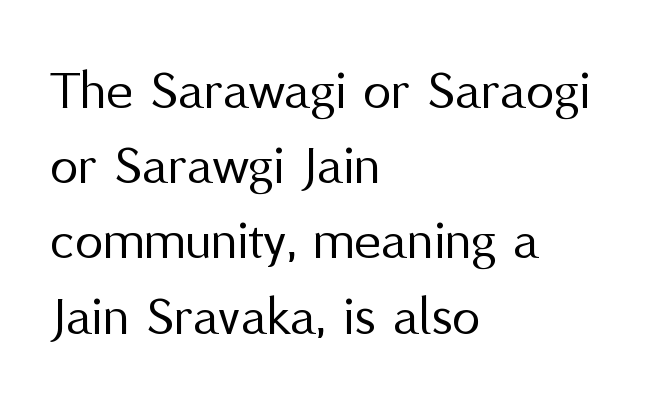
The rendering uses a moderate line-height, typical for paragraphs. The area under the type is left untouched. Layout note: lines flush left. Is there any slant? The stems are plumb. Weight: in the light-to-regular range. Grotesque or geometric, the face here clearly has no serifs.
